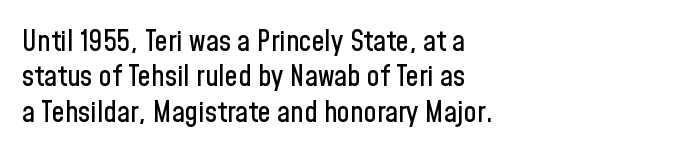
The letters stand upright; this is a roman face. Glance below the letters and you will spot only blank space. Character widths vary here, with narrow letters taking less room than wide ones. Typographically, this falls in the sans-serif category.
